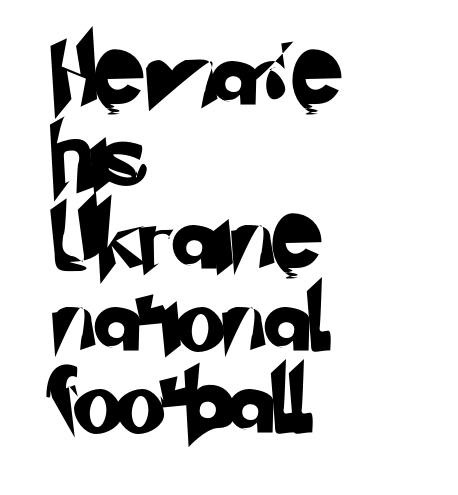
{"serif": "no", "width": "normal", "stroke_contrast": "low", "x_height": "small", "monospaced": "no", "underline": "no", "align": "left", "line_spacing": "normal", "line_spacing_ratio": 1.28, "letter_spacing": "normal", "letter_spacing_em": 0.0, "glyph_px": 64}
